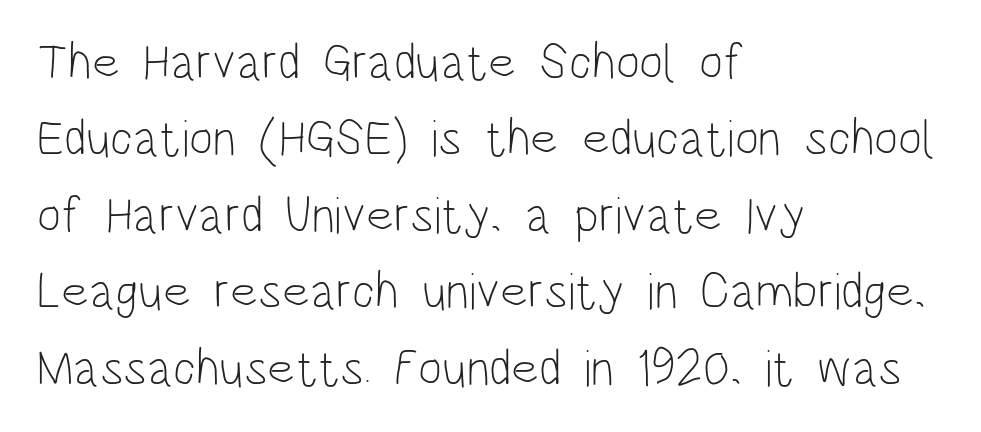
Glance below the letters and you will spot only blank space. A student would call this left alignment; a typographer would say flush left, rag right. This sample uses an upright cut, with every glyph sitting square on the baseline. The designer went with a sans here, leaving each stem footless.
